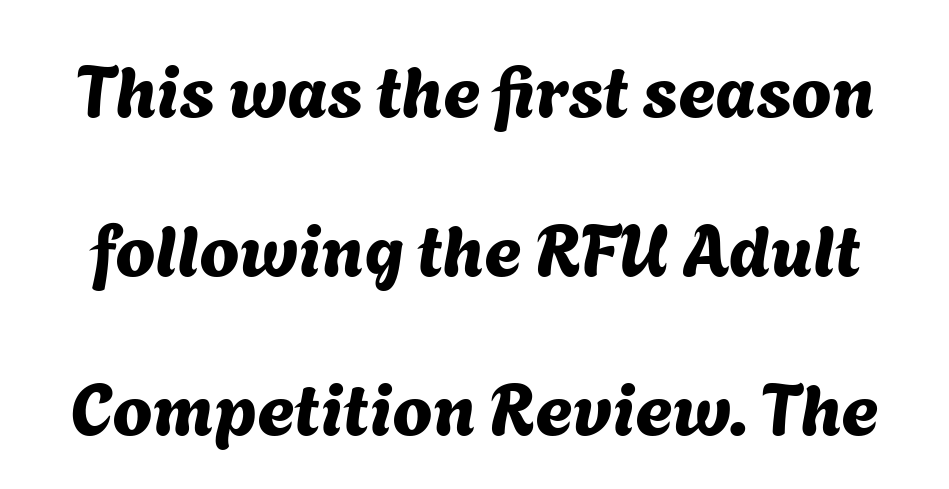
{"serif": "no", "width": "normal", "stroke_contrast": "medium", "x_height": "medium", "monospaced": "no", "underline": "no", "line_spacing": "loose", "line_spacing_ratio": 2.21, "letter_spacing": "normal", "letter_spacing_em": 0.0, "glyph_px": 72}
